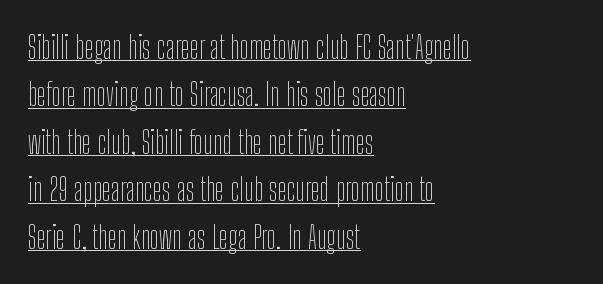
{"serif": "no", "italic": "no", "bold": "no", "weight": "thin", "width": "condensed", "stroke_contrast": "low", "x_height": "medium", "monospaced": "no", "underline": "yes", "align": "left", "line_spacing": "normal", "line_spacing_ratio": 1.53, "letter_spacing": "normal", "letter_spacing_em": 0.0, "glyph_px": 31}
